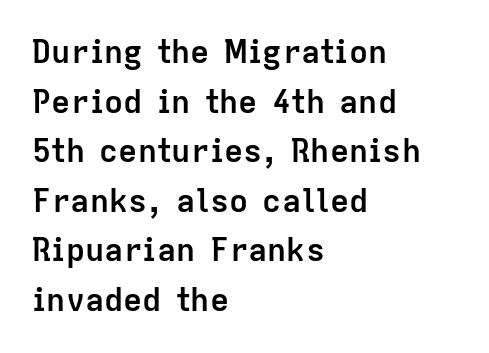
Q: Is the text bold? A: Yes.
Q: Is the text italic (slanted)? A: No, it is upright.
Q: Is the typeface a serif or a sans-serif typeface? A: Sans-serif.
Q: Is the text underlined? A: No.
Q: How is the paragraph aligned? A: Left-aligned.
Q: Is the spacing between letters normal or unusually wide? A: Normal.
Q: Is the spacing between lines tight, normal or loose? A: Normal.
Q: Width (condensed, normal, or wide)? A: Normal.
Q: Stroke contrast? A: Low.
Q: x-height? A: Medium.
Q: Monospaced? A: No.
